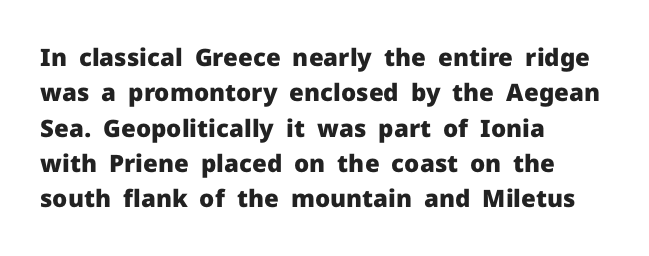
The baseline area is clear. Rendered with straight, roman letterforms. The face used here has the dense, thick strokes of a bold. One-word summary of the alignment: left.
